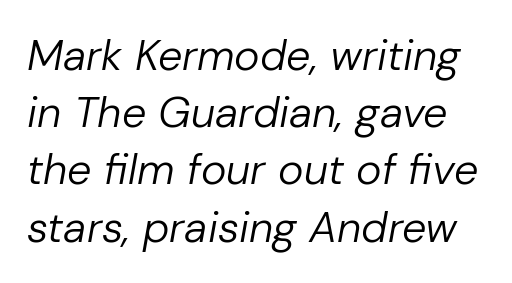
The image shows 43 px regular-weight type, italic (leaning right); set normal line spacing (1.33x), normal letter spacing, not underlined; low stroke contrast and a medium x-height.
